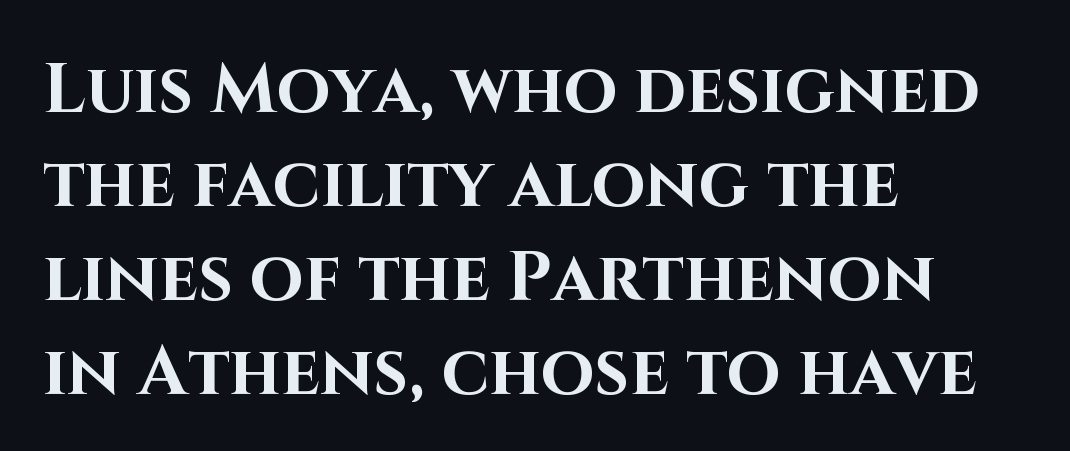
Inter-character spacing is left at the font's built-in metrics. The rendering uses a moderate line-height, typical for paragraphs. Upright lettering throughout. The letters advance in unequal steps, a hallmark of proportional type.
